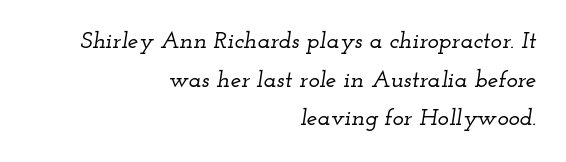
Summary of vertical rhythm: regular, with standard interline spacing. The paragraph shown leans on its right margin. Inter-character spacing is left at the font's built-in metrics. Quick note: italic. Words float on clear page, feet unadorned.
